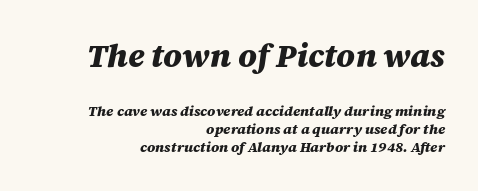
The image shows 32 px heavy type, italic (leaning right); set right-aligned, normal line spacing (1.31x), normal letter spacing, not underlined; the first (top) block is 2.29x larger; medium stroke contrast and a large x-height.
